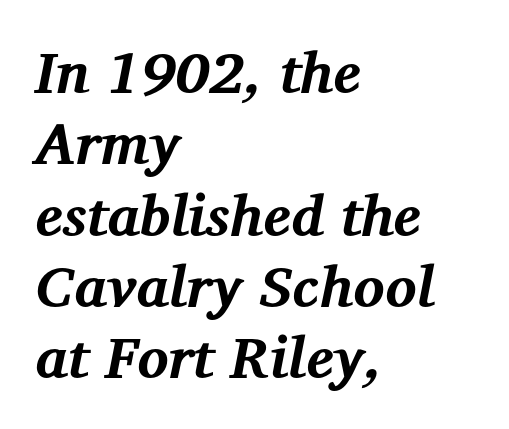
{"serif": "yes", "italic": "yes", "lean": "right", "slant_degrees": 12, "bold": "yes", "weight": "bold", "width": "normal", "stroke_contrast": "medium", "x_height": "medium", "monospaced": "no", "underline": "no", "align": "left", "line_spacing_ratio": 1.23, "letter_spacing": "normal", "letter_spacing_em": 0.0, "glyph_px": 58}
